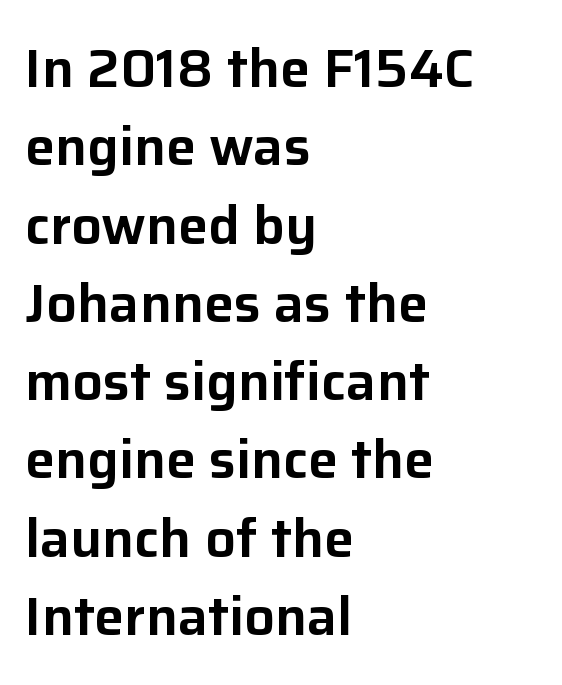
Q: Is the text italic (slanted)? A: No, it is upright.
Q: Is the typeface a serif or a sans-serif typeface? A: Sans-serif.
Q: Is the text underlined? A: No.
Q: How is the paragraph aligned? A: Left-aligned.
Q: Is the spacing between letters normal or unusually wide? A: Normal.
Q: Is the spacing between lines tight, normal or loose? A: Normal.
Q: Width (condensed, normal, or wide)? A: Normal.
Q: Stroke contrast? A: Low.
Q: x-height? A: Medium.
Q: Monospaced? A: No.
